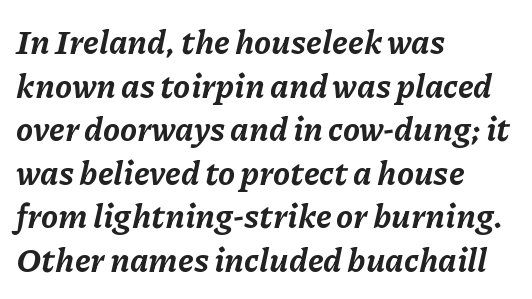
{"italic": "yes", "lean": "right", "slant_degrees": 11, "bold": "yes", "weight": "bold", "width": "normal", "stroke_contrast": "low", "x_height": "medium", "monospaced": "no", "underline": "no", "align": "left", "line_spacing": "normal", "line_spacing_ratio": 1.28, "letter_spacing": "normal", "letter_spacing_em": 0.0, "glyph_px": 34}
